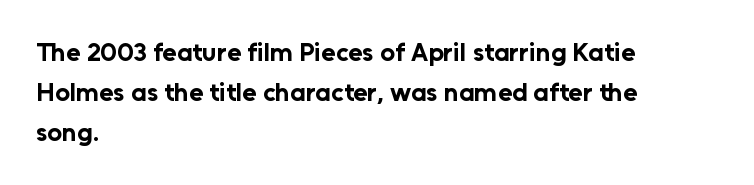
The image shows 26 px bold type, upright; set left-aligned, normal line spacing (1.54x), normal letter spacing, not underlined.
